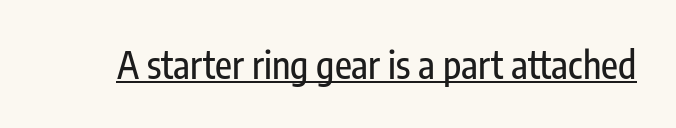
{"serif": "no", "italic": "no", "width": "condensed", "stroke_contrast": "low", "x_height": "medium", "monospaced": "no", "underline": "yes", "letter_spacing": "normal", "letter_spacing_em": 0.0, "glyph_px": 37}
